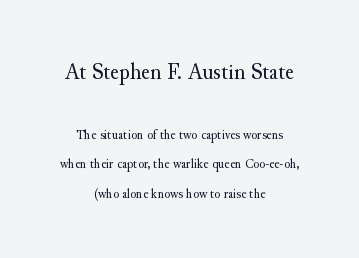
Q: Is the text bold? A: No.
Q: Is the text italic (slanted)? A: No, it is upright.
Q: Is the text underlined? A: No.
Q: How is the paragraph aligned? A: Centered.
Q: Is the spacing between letters normal or unusually wide? A: Normal.
Q: Is the spacing between lines tight, normal or loose? A: Loose.
Q: Which block of text is set in a larger size, the first (top) or the second (bottom)? A: The first (top) one.
